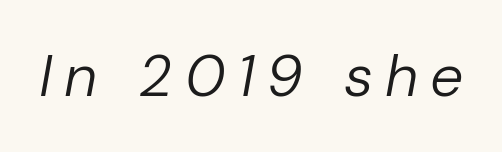
Q: Is the text bold? A: No.
Q: Is the text italic (slanted)? A: Yes, it leans right by about 10 degrees.
Q: Is the text underlined? A: No.
Q: Is the spacing between letters normal or unusually wide? A: Unusually wide.
Q: Width (condensed, normal, or wide)? A: Normal.
Q: Stroke contrast? A: Low.
Q: x-height? A: Medium.
Q: Monospaced? A: No.
